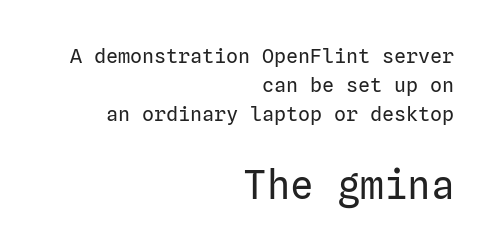
{"serif": "no", "italic": "no", "bold": "no", "weight": "regular", "width": "normal", "stroke_contrast": "low", "x_height": "medium", "underline": "no", "align": "right", "line_spacing": "normal", "line_spacing_ratio": 1.45, "letter_spacing": "normal", "letter_spacing_em": 0.0, "larger_block": "second", "size_ratio": 1.95, "glyph_px": 39}
